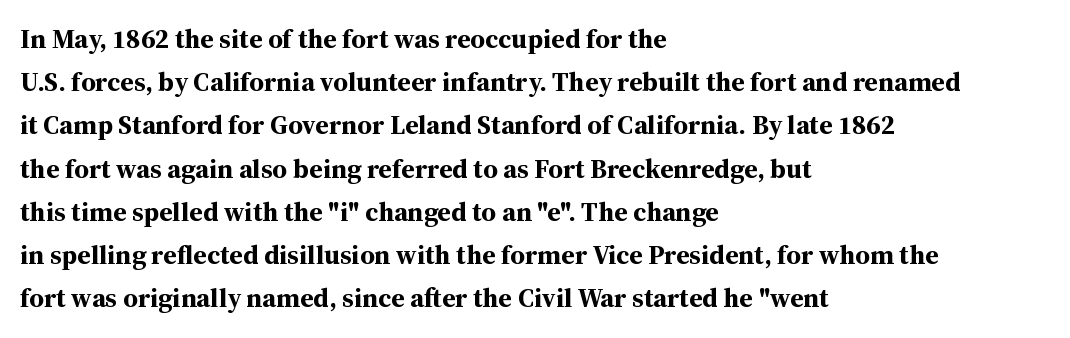
Q: Is the text bold? A: Yes.
Q: Is the text italic (slanted)? A: No, it is upright.
Q: Is the text underlined? A: No.
Q: How is the paragraph aligned? A: Left-aligned.
Q: Is the spacing between letters normal or unusually wide? A: Normal.
Q: Is the spacing between lines tight, normal or loose? A: Normal.
